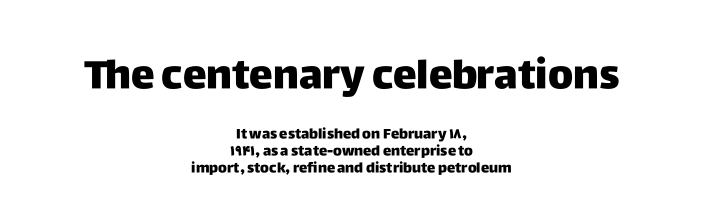
Q: Is the text italic (slanted)? A: No, it is upright.
Q: Is the typeface a serif or a sans-serif typeface? A: Sans-serif.
Q: Is the text underlined? A: No.
Q: How is the paragraph aligned? A: Centered.
Q: Is the spacing between letters normal or unusually wide? A: Normal.
Q: Which block of text is set in a larger size, the first (top) or the second (bottom)? A: The first (top) one.
Q: Width (condensed, normal, or wide)? A: Normal.
Q: Stroke contrast? A: Low.
Q: x-height? A: Large.
Q: Monospaced? A: No.
